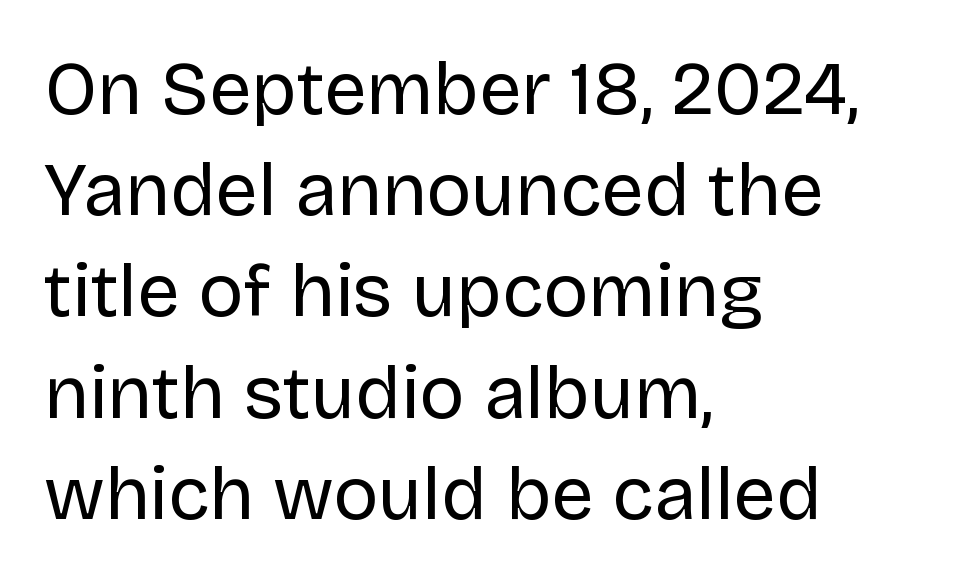
{"serif": "no", "italic": "no", "bold": "no", "weight": "regular", "width": "normal", "stroke_contrast": "low", "x_height": "large", "monospaced": "no", "underline": "no", "align": "left", "line_spacing": "normal", "line_spacing_ratio": 1.35, "letter_spacing": "normal", "letter_spacing_em": 0.0, "glyph_px": 75}
